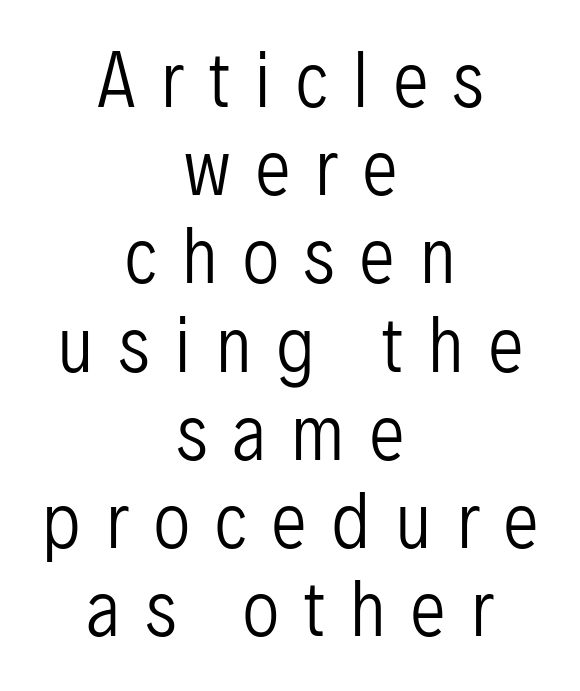
The face looks like a standard text weight, possibly lighter. Letterform terminals end flat and unadorned throughout the passage. The strip under each line holds only bare page. How would I describe the line gaps? Plain and ordinary.
